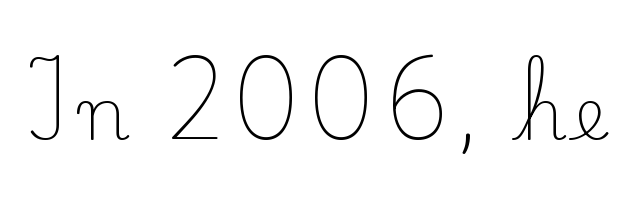
The image shows 72 px light serif type, upright; set not underlined; low stroke contrast and a small x-height.
